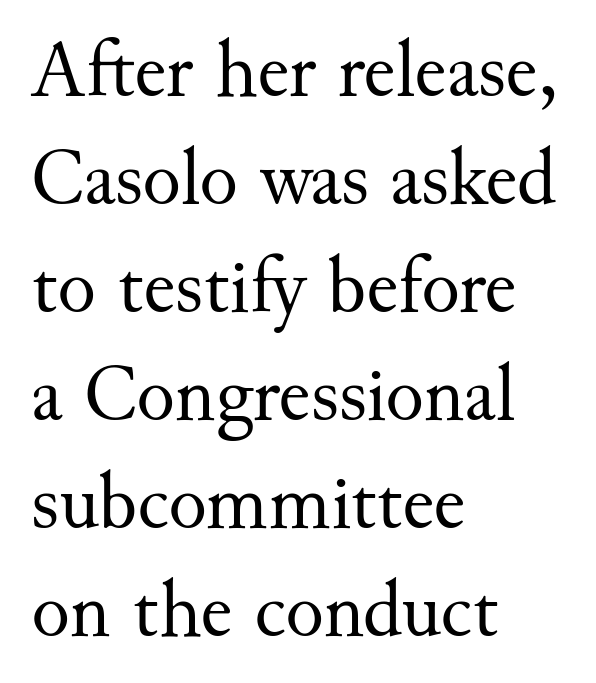
{"serif": "yes", "italic": "no", "bold": "no", "weight": "regular", "width": "normal", "stroke_contrast": "medium", "x_height": "small", "monospaced": "no", "underline": "no", "align": "left", "line_spacing": "normal", "line_spacing_ratio": 1.35, "letter_spacing": "normal", "letter_spacing_em": 0.0, "glyph_px": 80}
